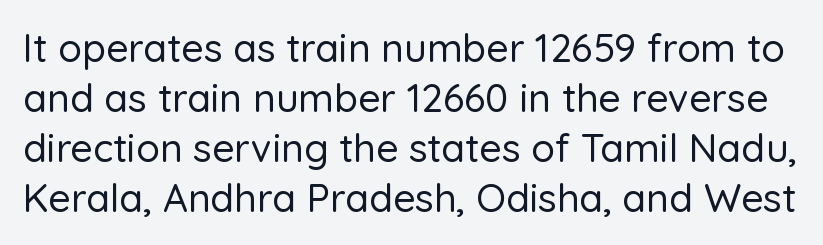
The tracking reads as untouched default to a designer's eye. Plain, unruled lines of type. Classification — sans serif. The letters advance in unequal steps, a hallmark of proportional type. The letters stand straight up with perfectly vertical stems. Students, observe: this is what conventionally led text looks like.
